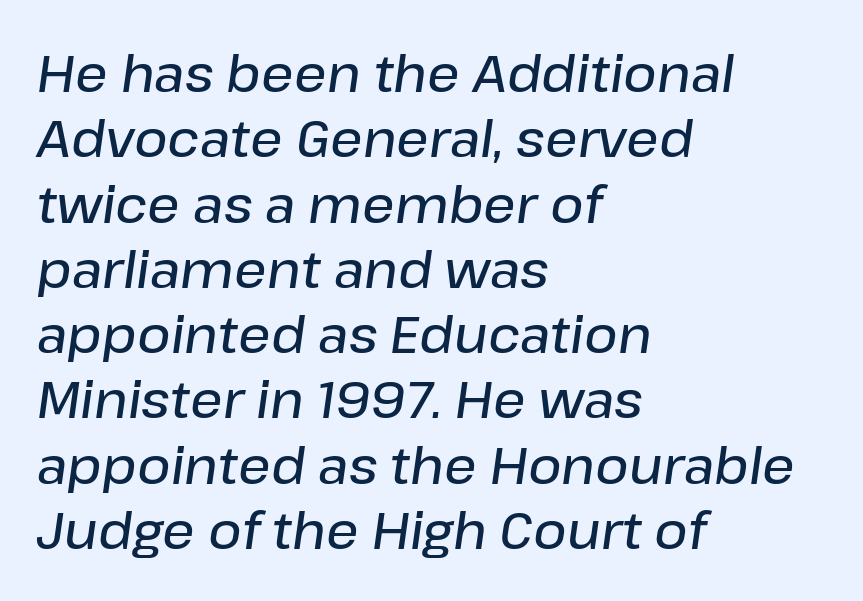
Q: Is the text bold? A: Semi-bold.
Q: Is the text italic (slanted)? A: Yes, it leans right by about 8 degrees.
Q: Is the text underlined? A: No.
Q: How is the paragraph aligned? A: Left-aligned.
Q: Is the spacing between letters normal or unusually wide? A: Normal.
Q: Is the spacing between lines tight, normal or loose? A: Normal.
Q: Width (condensed, normal, or wide)? A: Normal.
Q: Stroke contrast? A: Low.
Q: x-height? A: Medium.
Q: Monospaced? A: No.
